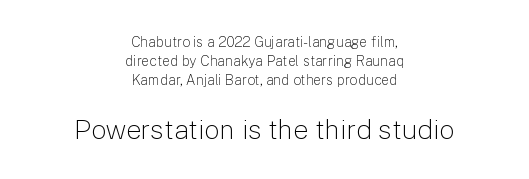
Counters stay open thanks to moderate or lighter strokes. What's the leading like? Ordinary, nothing unusual. The passage shown begins with its smaller block and ends with its larger one. No italicization has been applied; the sample stays upright. No word sits above an underline. Neither beginnings nor endings align; midpoints do.
